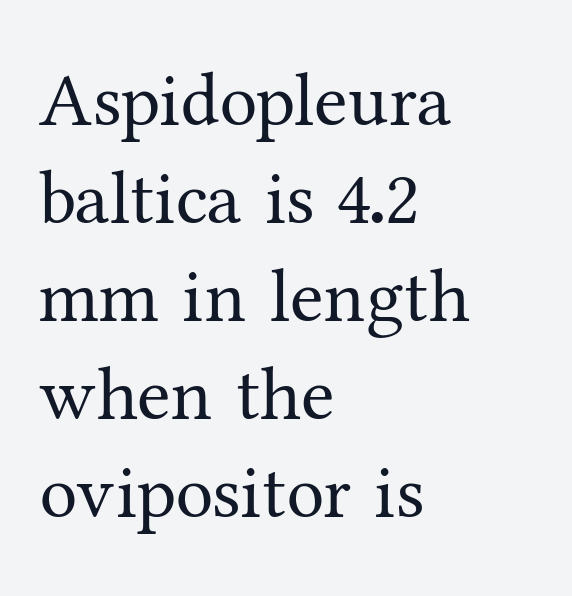
{"serif": "yes", "italic": "no", "bold": "no", "weight": "regular", "width": "normal", "stroke_contrast": "medium", "x_height": "medium", "monospaced": "no", "underline": "no", "align": "left", "line_spacing": "normal", "line_spacing_ratio": 1.29, "letter_spacing": "normal", "letter_spacing_em": 0.0, "glyph_px": 76}
